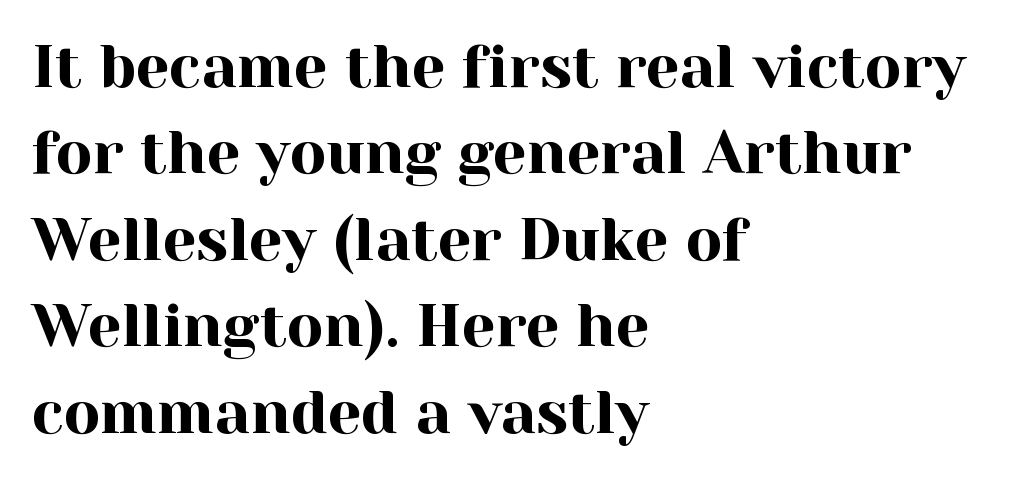
Q: Is the text italic (slanted)? A: No, it is upright.
Q: Is the typeface a serif or a sans-serif typeface? A: Serif.
Q: Is the text underlined? A: No.
Q: How is the paragraph aligned? A: Left-aligned.
Q: Is the spacing between letters normal or unusually wide? A: Normal.
Q: Is the spacing between lines tight, normal or loose? A: Normal.
Q: Width (condensed, normal, or wide)? A: Normal.
Q: x-height? A: Medium.
Q: Monospaced? A: No.
